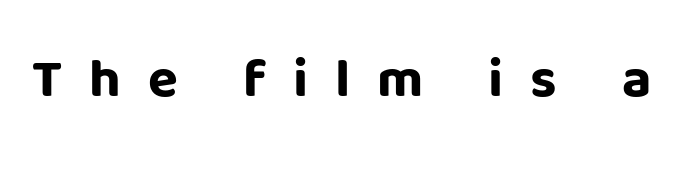
Q: Is the text bold? A: Yes.
Q: Is the text italic (slanted)? A: No, it is upright.
Q: Is the typeface a serif or a sans-serif typeface? A: Sans-serif.
Q: Is the text underlined? A: No.
Q: Is the spacing between letters normal or unusually wide? A: Unusually wide.
Q: Width (condensed, normal, or wide)? A: Normal.
Q: Stroke contrast? A: Low.
Q: x-height? A: Large.
Q: Monospaced? A: No.
